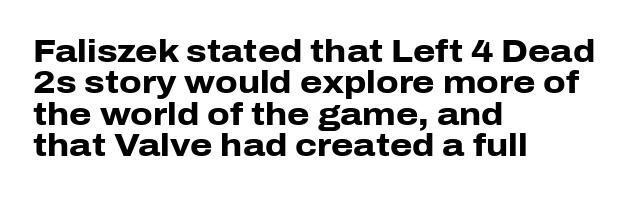
Q: Is the text bold? A: Yes.
Q: Is the text italic (slanted)? A: No, it is upright.
Q: Is the typeface a serif or a sans-serif typeface? A: Sans-serif.
Q: Is the text underlined? A: No.
Q: How is the paragraph aligned? A: Left-aligned.
Q: Is the spacing between letters normal or unusually wide? A: Normal.
Q: Is the spacing between lines tight, normal or loose? A: Tight.
Q: Width (condensed, normal, or wide)? A: Normal.
Q: Stroke contrast? A: Low.
Q: x-height? A: Medium.
Q: Monospaced? A: No.
